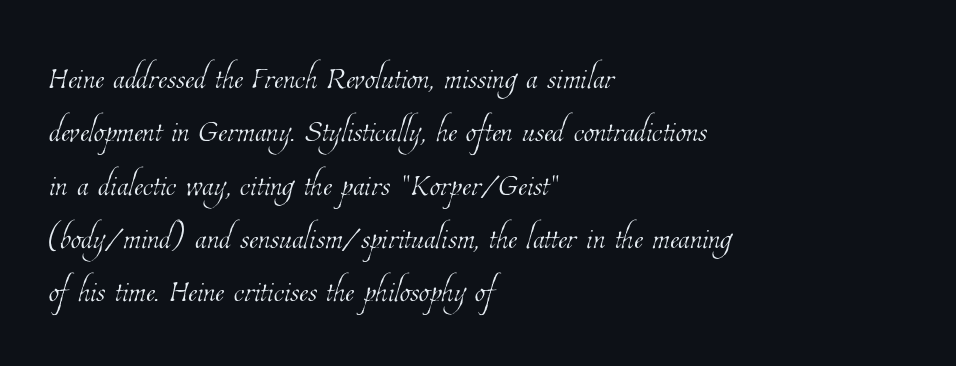
{"bold": "no", "weight": "thin", "width": "condensed", "stroke_contrast": "low", "x_height": "medium", "monospaced": "no", "underline": "no", "align": "left", "line_spacing_ratio": 1.24, "letter_spacing": "normal", "letter_spacing_em": 0.0, "glyph_px": 43}
